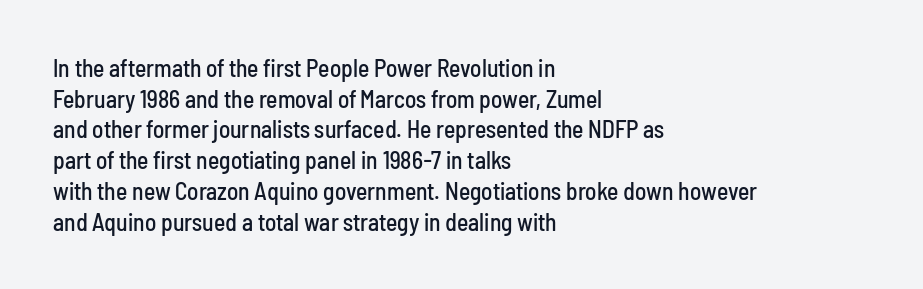
These lines stack with their left ends in a neat column. This sample uses plain, unmodified letter spacing. Rows of type keep a routine distance in the vertical direction. The glyphs are unaccompanied by any horizontal stroke below them. Vertical strokes here are truly vertical.
